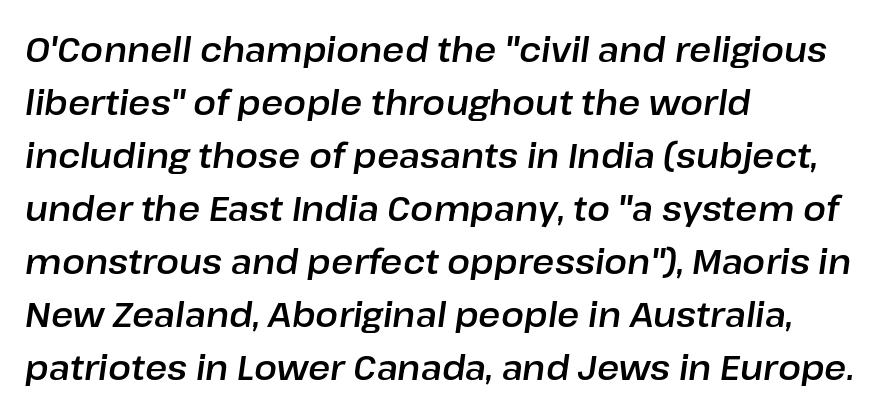
{"italic": "yes", "lean": "right", "slant_degrees": 8, "width": "normal", "stroke_contrast": "low", "x_height": "medium", "monospaced": "no", "underline": "no", "align": "left", "line_spacing": "normal", "line_spacing_ratio": 1.56, "letter_spacing": "normal", "letter_spacing_em": 0.0, "glyph_px": 34}
